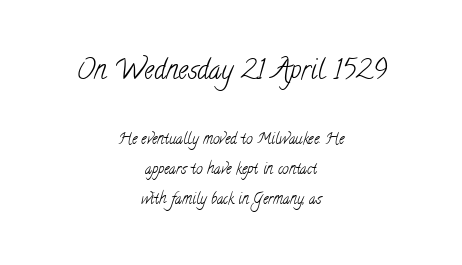
The image shows 27 px text type; set centered, loose line spacing (2.01x), normal letter spacing, not underlined; the first (top) block is 1.8x larger.
